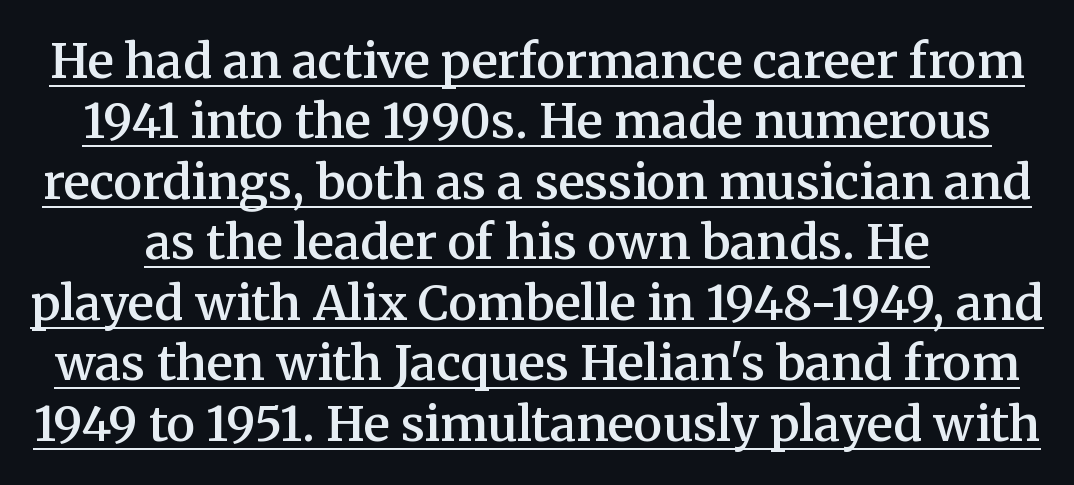
{"serif": "yes", "italic": "no", "bold": "semi", "weight": "semibold", "width": "normal", "stroke_contrast": "medium", "x_height": "medium", "monospaced": "no", "underline": "yes", "line_spacing": "normal", "line_spacing_ratio": 1.26, "letter_spacing": "normal", "letter_spacing_em": 0.0, "glyph_px": 48}
